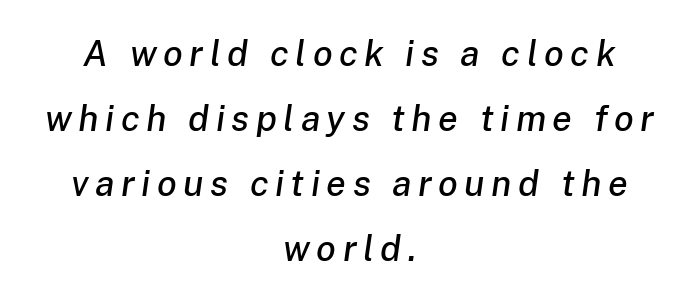
The image shows 36 px text type, italic (leaning right); set centered, line spacing 1.81x, not underlined; low stroke contrast and a medium x-height.
